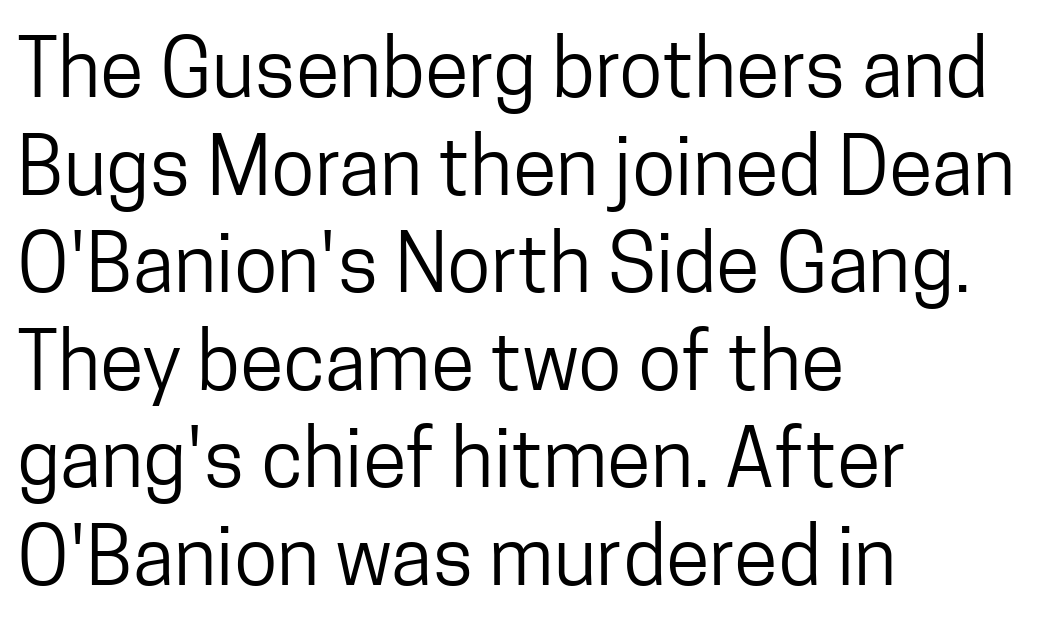
{"serif": "no", "italic": "no", "bold": "no", "weight": "regular", "width": "condensed", "stroke_contrast": "low", "x_height": "medium", "monospaced": "no", "underline": "no", "align": "left", "line_spacing_ratio": 1.22, "letter_spacing": "normal", "letter_spacing_em": 0.0, "glyph_px": 80}
